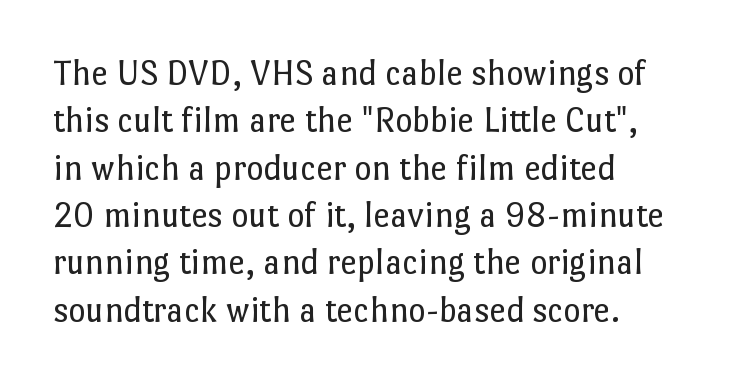
The image shows 37 px regular-weight type, upright; set normal line spacing (1.28x), normal letter spacing, not underlined; low stroke contrast and a medium x-height.
